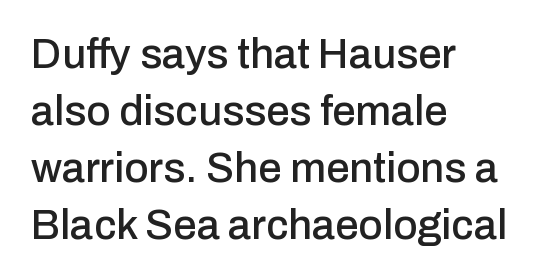
The image shows 42 px sans-serif type, upright; set left-aligned, normal line spacing (1.36x), normal letter spacing, not underlined; low stroke contrast and a medium x-height.
